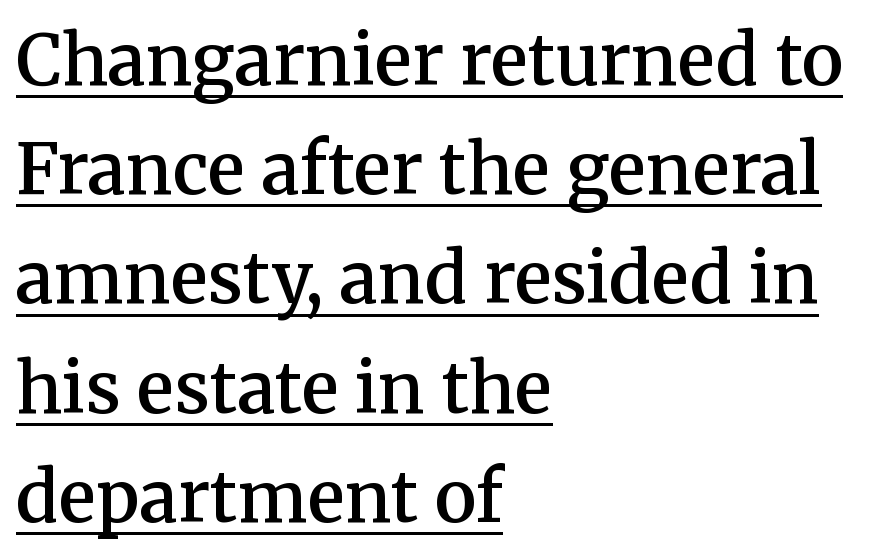
The letters advance in unequal steps, a hallmark of proportional type. What stands out about the letter spacing? Nothing — it is the standard amount. Stroke terminals: seriffed. Leftover space on each line is placed entirely after the last word. How would I describe the line gaps? Plain and ordinary.
